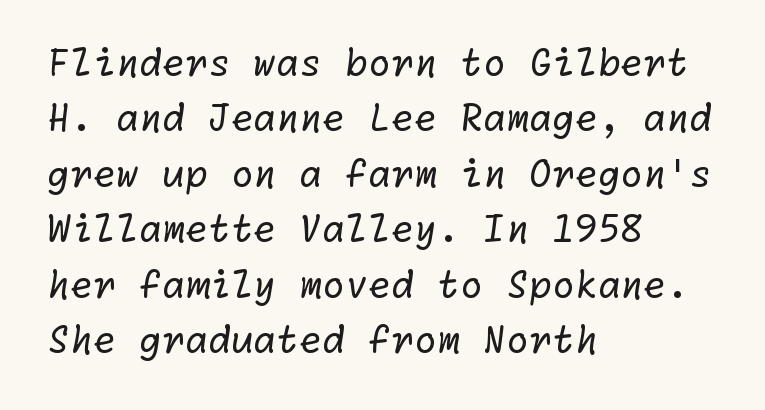
Leading matches the norm, producing a regular column. Weight: in the light-to-regular range. Line starts are locked; line ends wander. This is sans-serif lettering, the kind often seen on screens and signage. The passage shown is not underscored anywhere. The letterforms sit shoulder to shoulder at normal distance.
